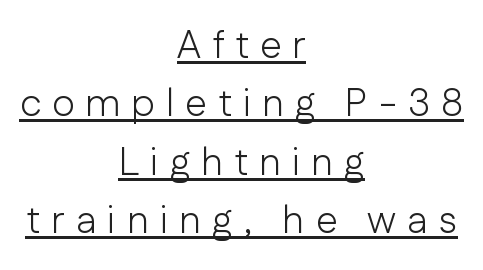
{"serif": "no", "italic": "no", "bold": "no", "weight": "light", "width": "normal", "stroke_contrast": "low", "x_height": "medium", "monospaced": "no", "underline": "yes", "align": "center", "line_spacing": "normal", "line_spacing_ratio": 1.5, "letter_spacing": "wide", "letter_spacing_em": 0.28, "glyph_px": 39}
